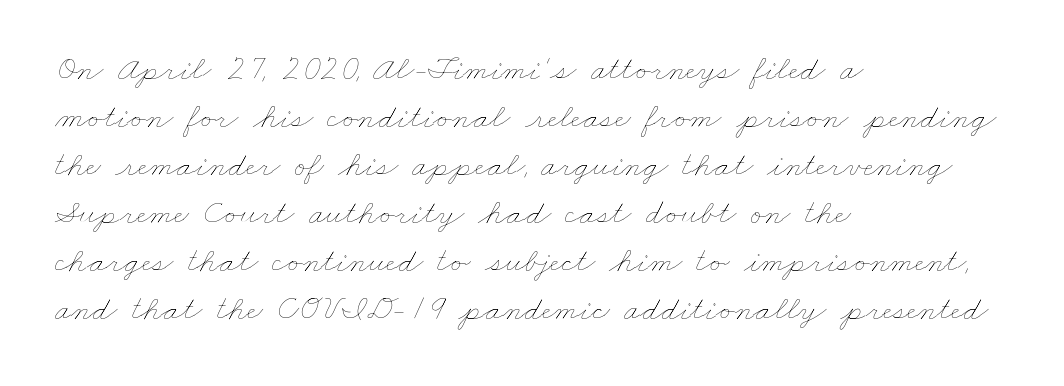
{"bold": "no", "weight": "thin", "width": "wide", "stroke_contrast": "low", "x_height": "small", "monospaced": "no", "underline": "no", "align": "left", "line_spacing": "normal", "line_spacing_ratio": 1.37, "letter_spacing": "normal", "letter_spacing_em": 0.0, "glyph_px": 35}
